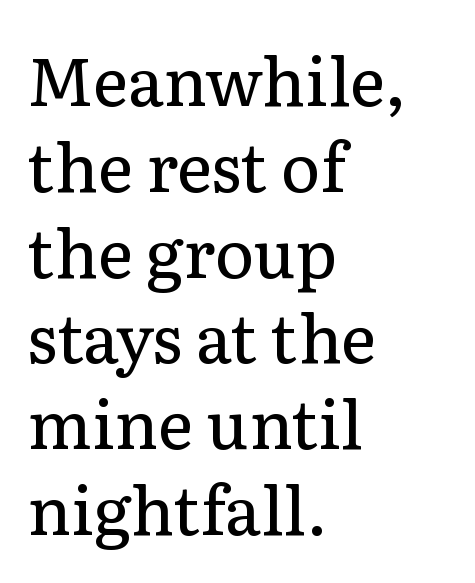
{"serif": "yes", "italic": "no", "bold": "no", "weight": "regular", "width": "normal", "stroke_contrast": "low", "x_height": "medium", "monospaced": "no", "underline": "no", "align": "left", "line_spacing": "normal", "line_spacing_ratio": 1.28, "letter_spacing": "normal", "letter_spacing_em": 0.0, "glyph_px": 67}
